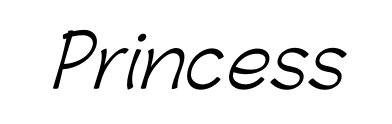
Q: Is the text bold? A: No.
Q: Is the typeface a serif or a sans-serif typeface? A: Sans-serif.
Q: Is the text underlined? A: No.
Q: Is the spacing between letters normal or unusually wide? A: Normal.
Q: Width (condensed, normal, or wide)? A: Normal.
Q: Stroke contrast? A: Low.
Q: x-height? A: Medium.
Q: Monospaced? A: No.
